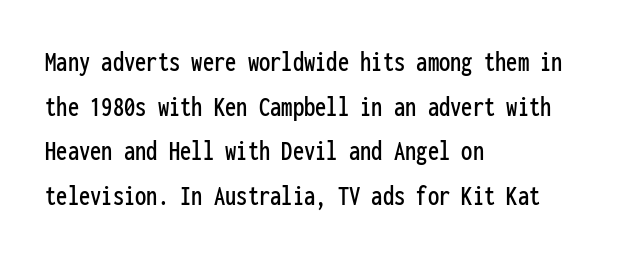
The image shows 30 px condensed sans-serif type, upright, monospaced; set left-aligned, normal line spacing (1.49x), normal letter spacing, not underlined; low stroke contrast and a medium x-height.
